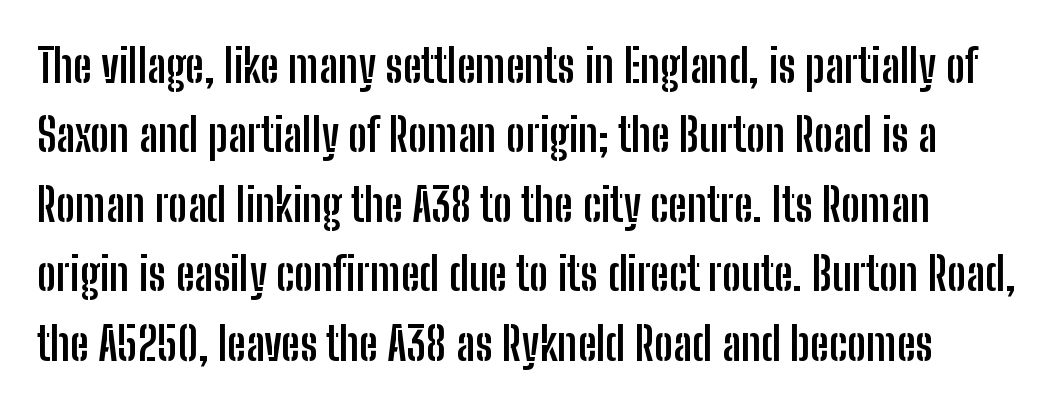
{"serif": "no", "italic": "no", "bold": "yes", "weight": "semibold", "width": "condensed", "stroke_contrast": "low", "x_height": "medium", "monospaced": "no", "underline": "no", "line_spacing": "normal", "line_spacing_ratio": 1.51, "letter_spacing": "normal", "letter_spacing_em": 0.0, "glyph_px": 46}
